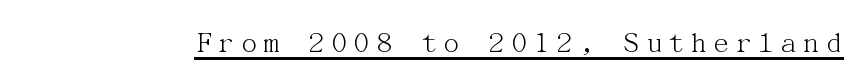
Q: Is the text bold? A: No.
Q: Is the text italic (slanted)? A: No, it is upright.
Q: Is the typeface a serif or a sans-serif typeface? A: Serif.
Q: Is the text underlined? A: Yes.
Q: Width (condensed, normal, or wide)? A: Normal.
Q: Stroke contrast? A: Medium.
Q: x-height? A: Medium.
